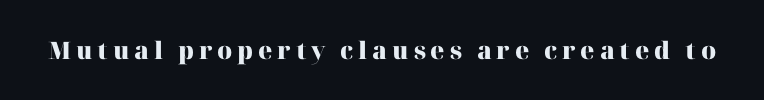
Q: Is the text bold? A: Yes.
Q: Is the text italic (slanted)? A: No, it is upright.
Q: Is the text underlined? A: No.
Q: Is the spacing between letters normal or unusually wide? A: Unusually wide.
